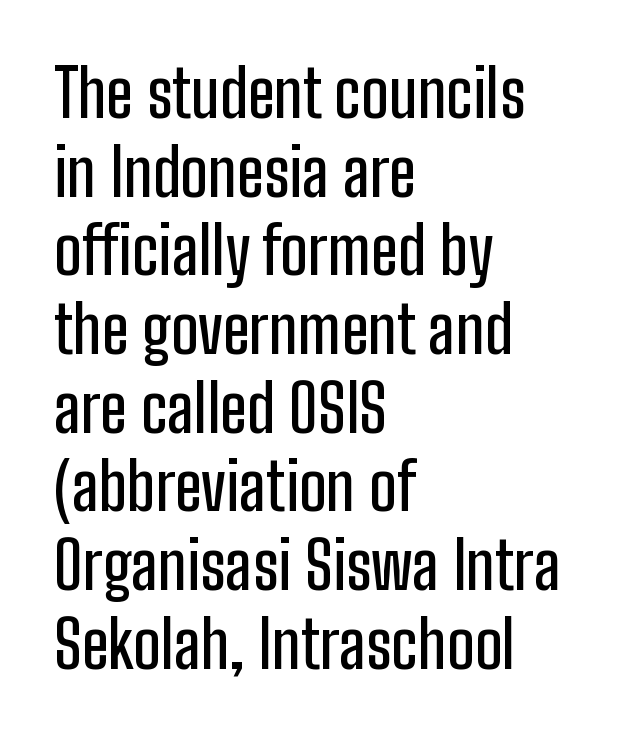
Q: Is the text italic (slanted)? A: No, it is upright.
Q: Is the typeface a serif or a sans-serif typeface? A: Sans-serif.
Q: Is the text underlined? A: No.
Q: How is the paragraph aligned? A: Left-aligned.
Q: Is the spacing between letters normal or unusually wide? A: Normal.
Q: Width (condensed, normal, or wide)? A: Condensed.
Q: Stroke contrast? A: Low.
Q: x-height? A: Medium.
Q: Monospaced? A: No.
